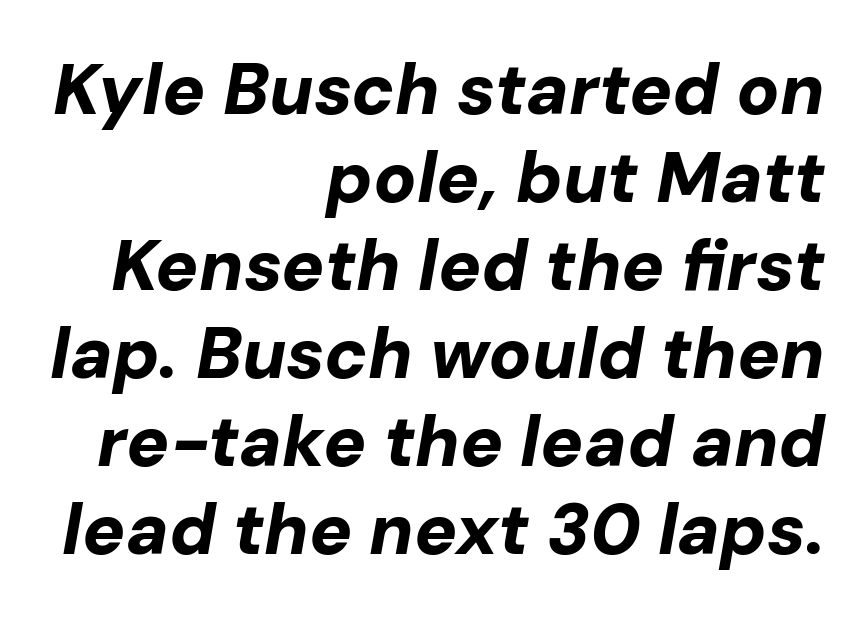
The image shows 71 px bold type, italic (leaning right); set right-aligned, line spacing 1.24x, normal letter spacing, not underlined; low stroke contrast and a medium x-height.
